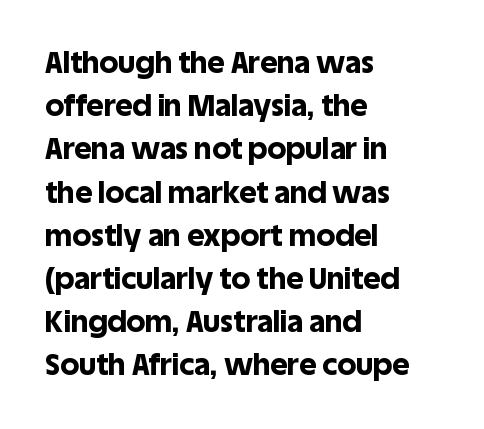
The image shows 30 px bold sans-serif type, upright; set left-aligned, normal line spacing (1.44x), normal letter spacing, not underlined; a large x-height.
